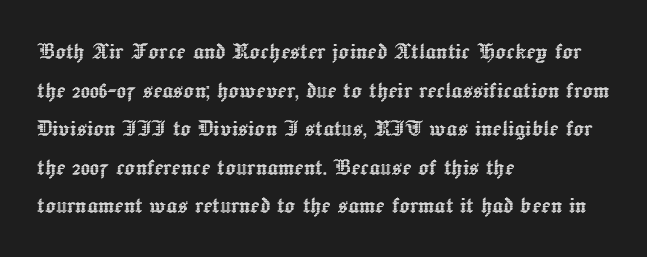
{"italic": "no", "underline": "no", "align": "left", "line_spacing": "normal", "line_spacing_ratio": 1.43, "letter_spacing": "normal", "letter_spacing_em": 0.0, "glyph_px": 27}
